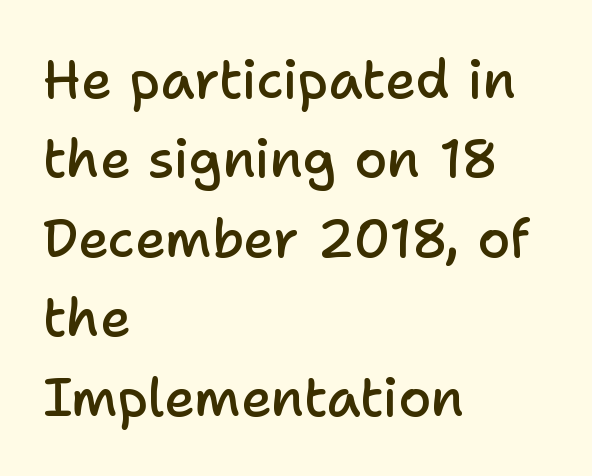
What's the leading like? Ordinary, nothing unusual. Typesetter's note: demi weight, one step under bold. Casual observation: everything's shoved over to the left. Proportional: the letters do not fall into vertical columns.
